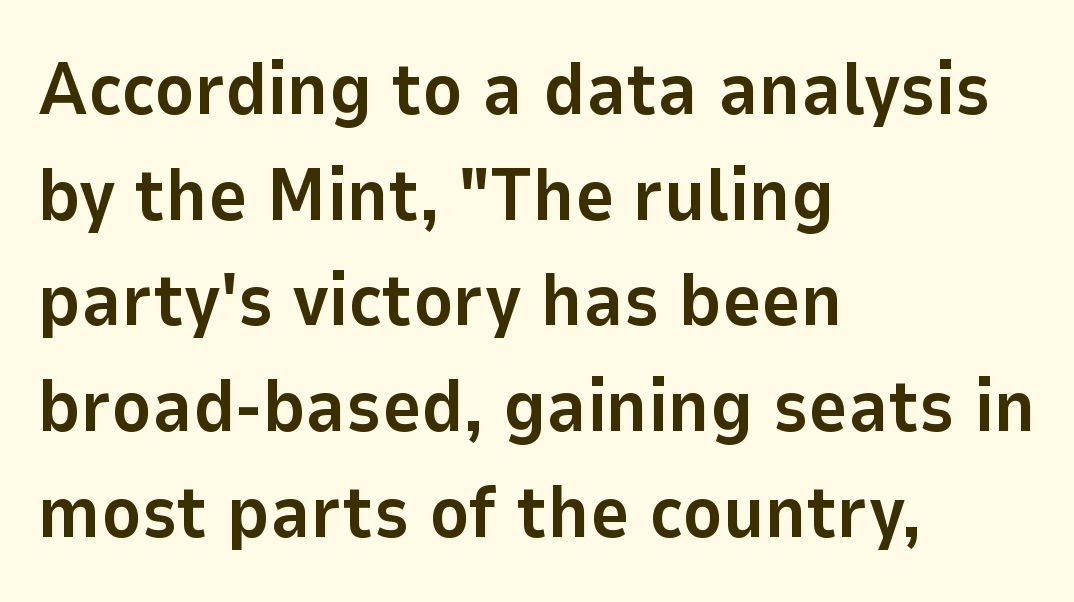
{"serif": "no", "italic": "no", "bold": "yes", "weight": "bold", "width": "normal", "stroke_contrast": "low", "x_height": "medium", "monospaced": "no", "underline": "no", "align": "left", "line_spacing": "normal", "line_spacing_ratio": 1.41, "letter_spacing": "normal", "letter_spacing_em": 0.0, "glyph_px": 75}
